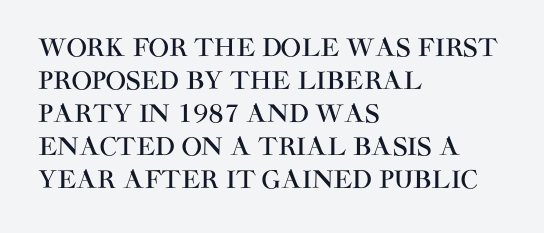
The type sits square on the baseline with zero lean. Students, observe: this is what conventionally led text looks like. Notice how the passage keeps a crisp vertical edge on the left only. Lines of text with bare space underneath.
